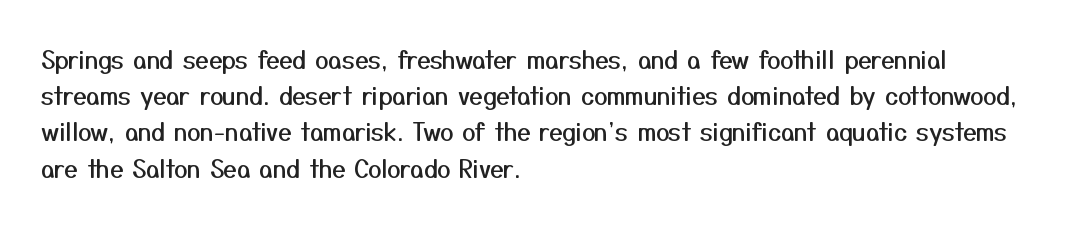
{"italic": "no", "underline": "no", "align": "left", "line_spacing": "normal", "line_spacing_ratio": 1.51, "letter_spacing": "normal", "letter_spacing_em": 0.0, "glyph_px": 24}
